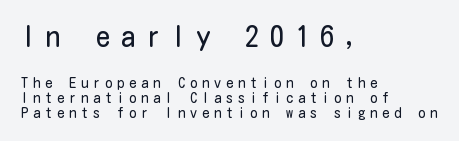
Italic: no, the glyphs are upright roman. The emphasis by scale lands on block number one, above. Line spacing here is tight. Type style note: lacks serifs. No letter is thick-stroked: the sample isn't bold. These lines stack with their left ends in a neat column.
